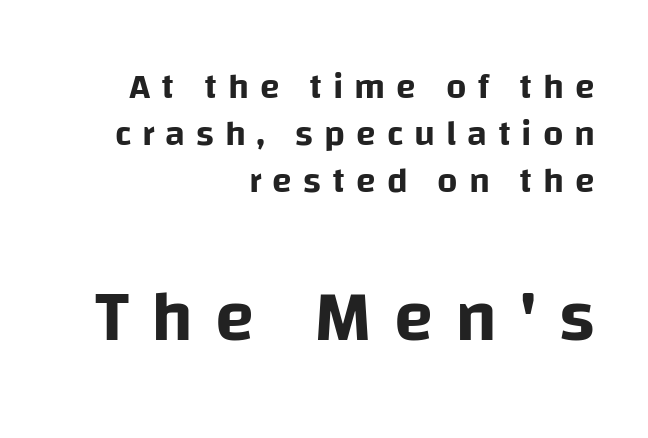
Q: Is the text italic (slanted)? A: No, it is upright.
Q: Is the typeface a serif or a sans-serif typeface? A: Sans-serif.
Q: Is the text underlined? A: No.
Q: How is the paragraph aligned? A: Right-aligned.
Q: Is the spacing between letters normal or unusually wide? A: Unusually wide.
Q: Is the spacing between lines tight, normal or loose? A: Normal.
Q: Which block of text is set in a larger size, the first (top) or the second (bottom)? A: The second (bottom) one.
Q: Width (condensed, normal, or wide)? A: Normal.
Q: Stroke contrast? A: Low.
Q: x-height? A: Large.
Q: Monospaced? A: No.
